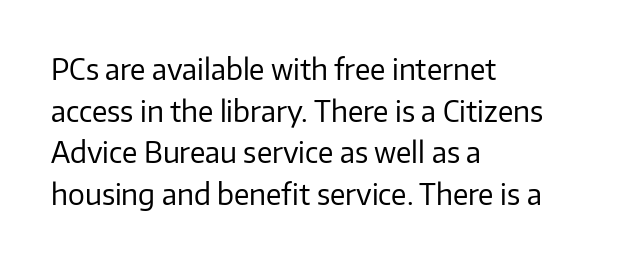
Clear beneath every line of the passage. The rows are spaced the way most documents space them. The tracking reads as untouched default to a designer's eye. The characters are drawn with everyday or finer stroke widths.
